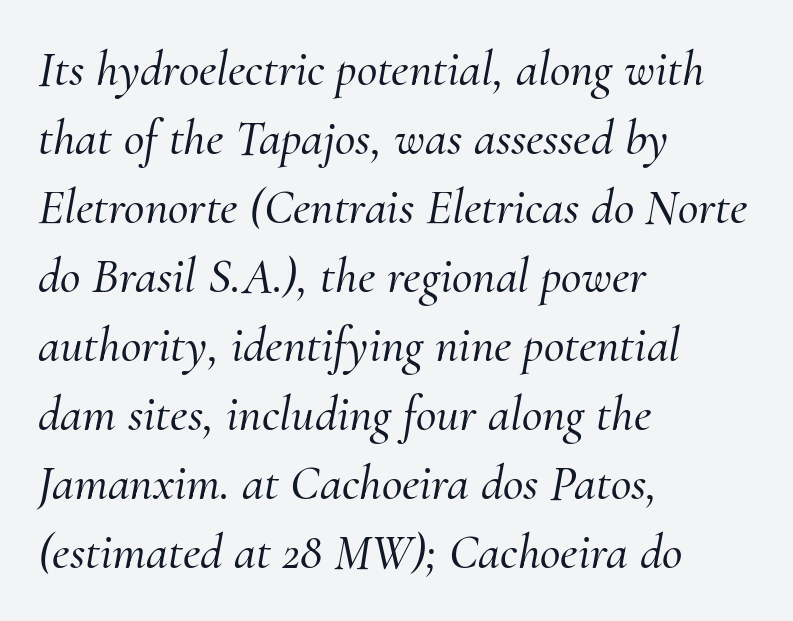
The image shows 50 px serif type, italic (leaning right); set left-aligned, normal line spacing (1.38x), normal letter spacing, not underlined; medium stroke contrast and a small x-height.
